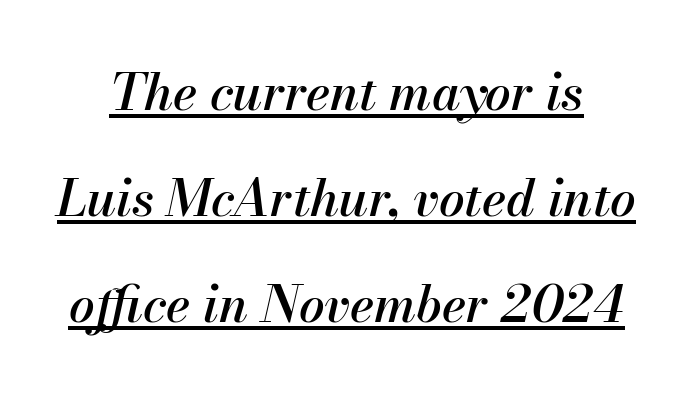
Q: Is the text italic (slanted)? A: Yes, it leans right by about 13 degrees.
Q: Is the text underlined? A: Yes.
Q: Is the spacing between letters normal or unusually wide? A: Normal.
Q: Is the spacing between lines tight, normal or loose? A: Loose.
Q: Width (condensed, normal, or wide)? A: Normal.
Q: Stroke contrast? A: Medium.
Q: x-height? A: Small.
Q: Monospaced? A: No.
